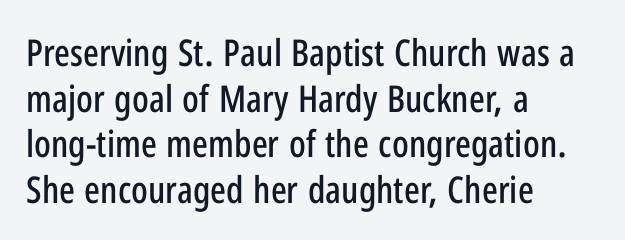
Q: Is the text italic (slanted)? A: No, it is upright.
Q: Is the typeface a serif or a sans-serif typeface? A: Sans-serif.
Q: Is the text underlined? A: No.
Q: How is the paragraph aligned? A: Left-aligned.
Q: Is the spacing between letters normal or unusually wide? A: Normal.
Q: Width (condensed, normal, or wide)? A: Condensed.
Q: Stroke contrast? A: Low.
Q: x-height? A: Medium.
Q: Monospaced? A: No.
